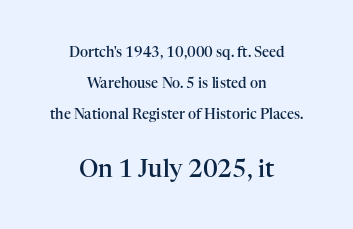
Both edges are ragged and mirror each other, which tells us the setting is centered. The lettering holds an erect, upright posture throughout. Students, note that the glyphs here touch the page at normal intervals. Does the weight exceed regular? Yes, but only to semibold. The line-height multiplier appears high, well above default. The block sitting lower on the canvas is the one with enlarged characters.
